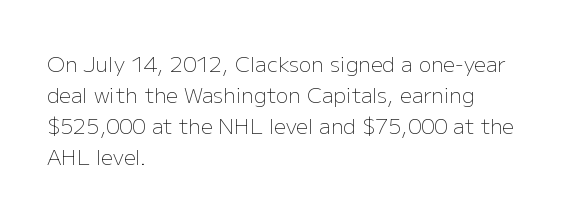
If you drew a line through each stem, it would be perfectly vertical. Leftover space on each line is placed entirely after the last word. The vertical gap from one line to the next is medium. The specimen omits any rule beneath the text block's lines.
